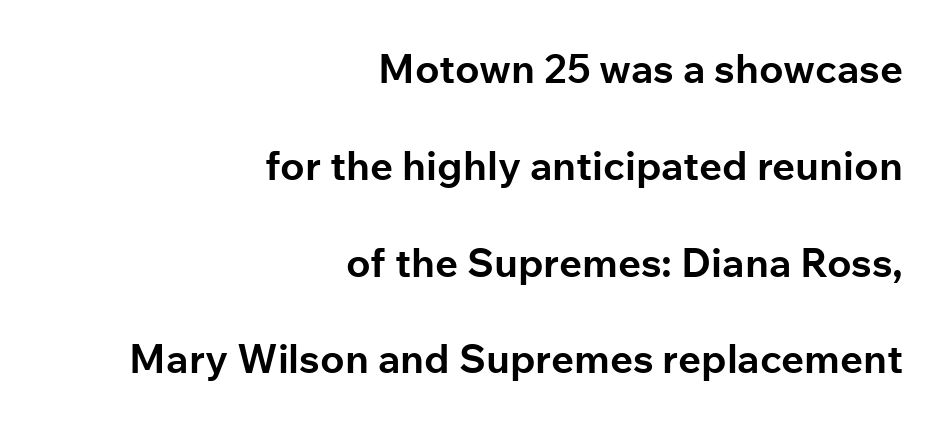
Q: Is the text bold? A: Yes.
Q: Is the text italic (slanted)? A: No, it is upright.
Q: Is the typeface a serif or a sans-serif typeface? A: Sans-serif.
Q: Is the text underlined? A: No.
Q: How is the paragraph aligned? A: Right-aligned.
Q: Is the spacing between letters normal or unusually wide? A: Normal.
Q: Is the spacing between lines tight, normal or loose? A: Loose.
Q: Width (condensed, normal, or wide)? A: Normal.
Q: Stroke contrast? A: Low.
Q: x-height? A: Medium.
Q: Monospaced? A: No.
